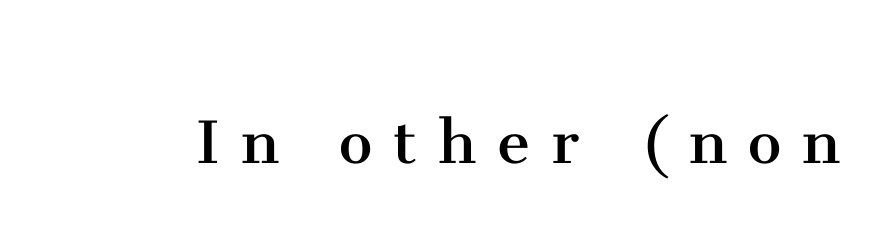
The image shows 75 px regular-weight serif type, upright; set unusually wide letter spacing (+0.28 em), not underlined; medium stroke contrast and a medium x-height.
